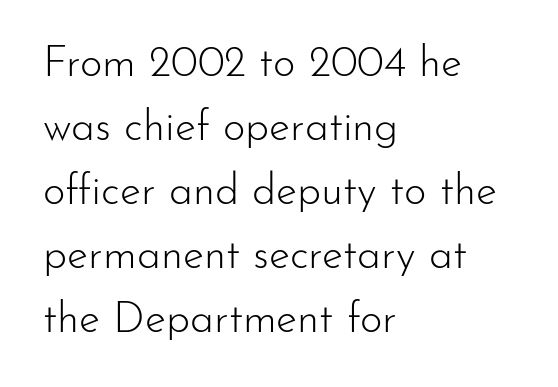
Q: Is the text bold? A: No.
Q: Is the text italic (slanted)? A: No, it is upright.
Q: Is the typeface a serif or a sans-serif typeface? A: Sans-serif.
Q: Is the text underlined? A: No.
Q: How is the paragraph aligned? A: Left-aligned.
Q: Is the spacing between letters normal or unusually wide? A: Normal.
Q: Is the spacing between lines tight, normal or loose? A: Normal.
Q: Width (condensed, normal, or wide)? A: Normal.
Q: Stroke contrast? A: Low.
Q: x-height? A: Small.
Q: Monospaced? A: No.
